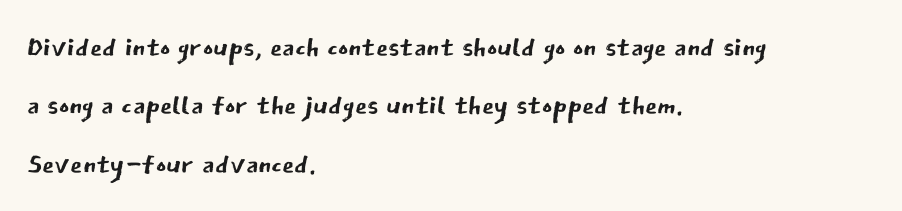
{"serif": "no", "italic": "no", "bold": "no", "weight": "regular", "width": "normal", "stroke_contrast": "low", "x_height": "medium", "monospaced": "no", "underline": "no", "align": "left", "line_spacing": "normal", "line_spacing_ratio": 1.5, "letter_spacing": "normal", "letter_spacing_em": 0.0, "glyph_px": 39}
